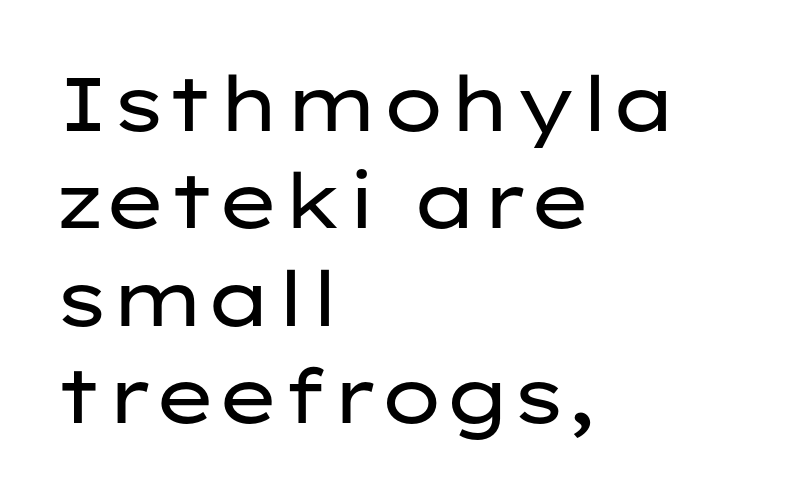
The image shows 76 px regular-weight, wide sans-serif type, upright; set left-aligned, normal line spacing (1.28x), normal letter spacing, not underlined; low stroke contrast and a medium x-height.
